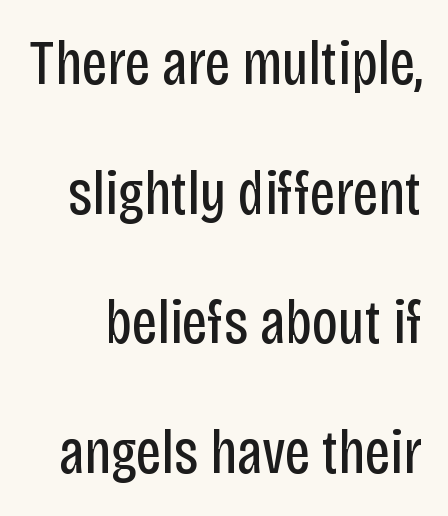
{"serif": "no", "italic": "no", "bold": "no", "weight": "regular", "width": "condensed", "stroke_contrast": "low", "x_height": "large", "monospaced": "no", "underline": "no", "line_spacing": "loose", "line_spacing_ratio": 2.09, "letter_spacing": "normal", "letter_spacing_em": 0.0, "glyph_px": 62}
